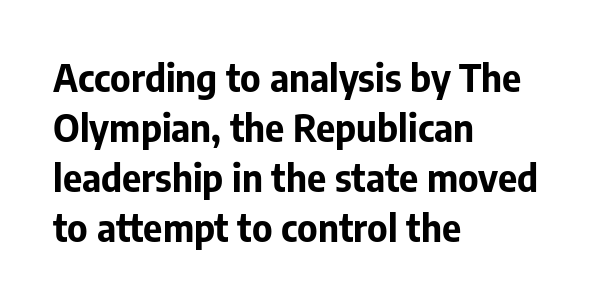
Q: Is the text bold? A: Yes.
Q: Is the text italic (slanted)? A: No, it is upright.
Q: Is the typeface a serif or a sans-serif typeface? A: Sans-serif.
Q: Is the text underlined? A: No.
Q: How is the paragraph aligned? A: Left-aligned.
Q: Is the spacing between letters normal or unusually wide? A: Normal.
Q: Is the spacing between lines tight, normal or loose? A: Normal.
Q: Width (condensed, normal, or wide)? A: Normal.
Q: Stroke contrast? A: Low.
Q: x-height? A: Medium.
Q: Monospaced? A: No.
